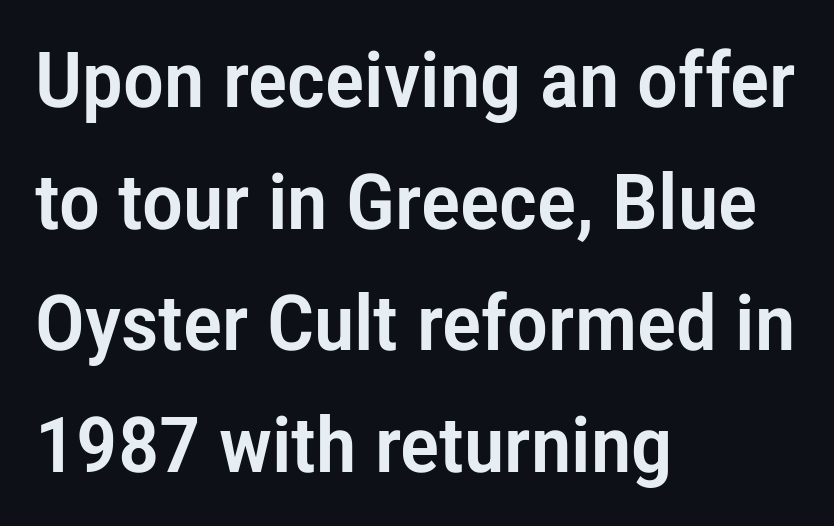
Q: Is the text italic (slanted)? A: No, it is upright.
Q: Is the typeface a serif or a sans-serif typeface? A: Sans-serif.
Q: Is the text underlined? A: No.
Q: How is the paragraph aligned? A: Left-aligned.
Q: Is the spacing between letters normal or unusually wide? A: Normal.
Q: Is the spacing between lines tight, normal or loose? A: Normal.
Q: Width (condensed, normal, or wide)? A: Condensed.
Q: Stroke contrast? A: Low.
Q: x-height? A: Medium.
Q: Monospaced? A: No.
